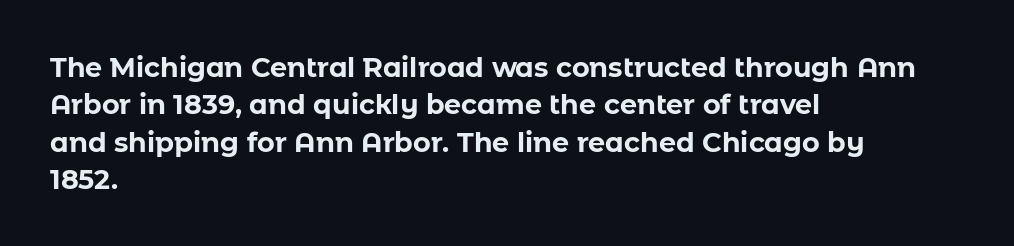
Q: Is the text bold? A: Yes.
Q: Is the text italic (slanted)? A: No, it is upright.
Q: Is the text underlined? A: No.
Q: How is the paragraph aligned? A: Left-aligned.
Q: Is the spacing between letters normal or unusually wide? A: Normal.
Q: Is the spacing between lines tight, normal or loose? A: Normal.
